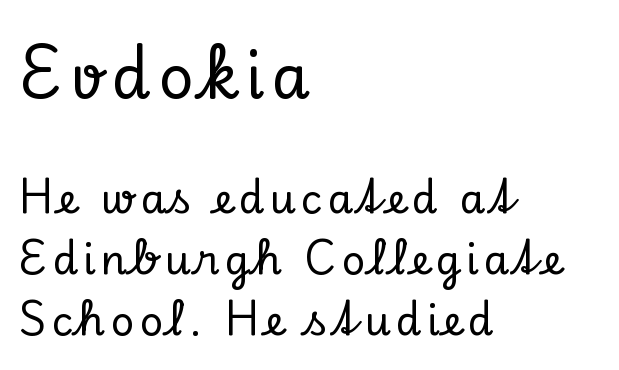
Q: Is the text italic (slanted)? A: No, it is upright.
Q: Is the text underlined? A: No.
Q: How is the paragraph aligned? A: Left-aligned.
Q: Is the spacing between lines tight, normal or loose? A: Normal.
Q: Which block of text is set in a larger size, the first (top) or the second (bottom)? A: The first (top) one.
Q: Width (condensed, normal, or wide)? A: Normal.
Q: Stroke contrast? A: Low.
Q: x-height? A: Small.
Q: Monospaced? A: No.
